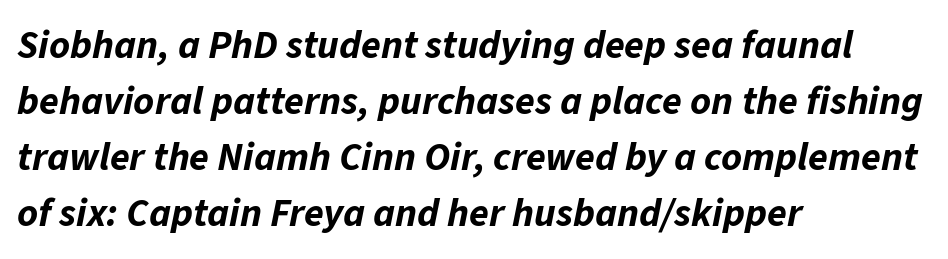
Note the varied advance widths — an 'i' is clearly narrower than an 'm'. The whole block is typeset with a tilt. Any mark beneath the type? The region is blank. Heavy, bold letterforms.
